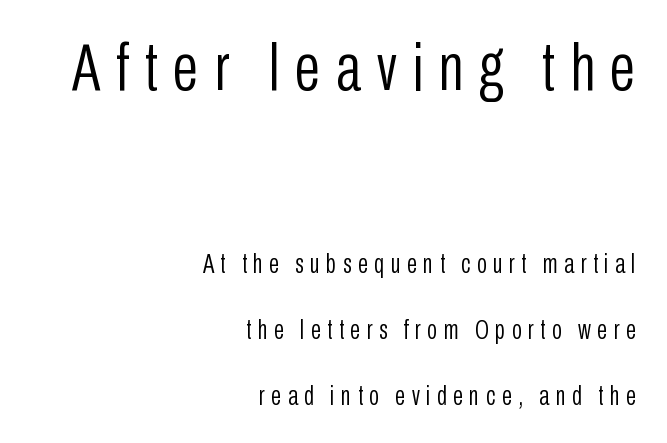
Q: Is the text bold? A: No.
Q: Is the text italic (slanted)? A: No, it is upright.
Q: Is the typeface a serif or a sans-serif typeface? A: Sans-serif.
Q: Is the text underlined? A: No.
Q: How is the paragraph aligned? A: Right-aligned.
Q: Is the spacing between letters normal or unusually wide? A: Unusually wide.
Q: Is the spacing between lines tight, normal or loose? A: Loose.
Q: Which block of text is set in a larger size, the first (top) or the second (bottom)? A: The first (top) one.
Q: Width (condensed, normal, or wide)? A: Condensed.
Q: Stroke contrast? A: Low.
Q: x-height? A: Medium.
Q: Monospaced? A: No.
